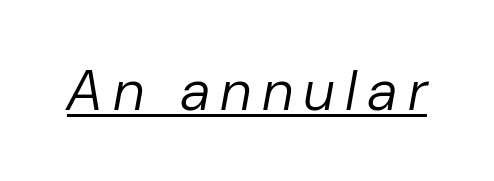
Underline: present. Here the designer chose a conventional face with non-uniform glyph widths. A typesetter would call this heavily tracked-out type. No letter is thick-stroked: the sample isn't bold.
